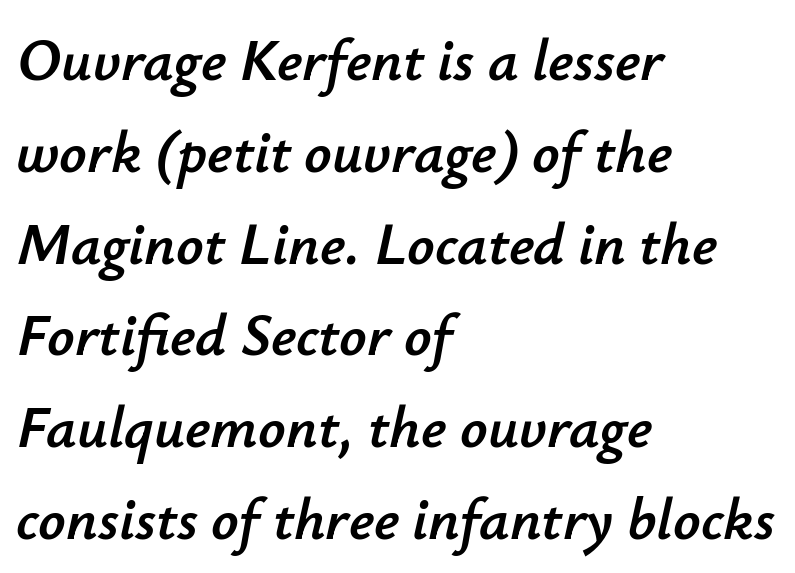
The lettering tilts uniformly, giving the passage an italic look. Type without underlining. Line spacing here is normal. The paragraph shown leans on its left margin. How are the letters spaced? Ordinarily, with no added tracking.
